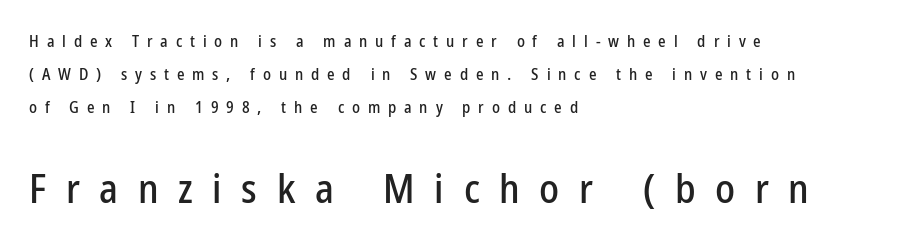
The image shows 40 px condensed sans-serif type, upright; set left-aligned, loose line spacing (2.07x), unusually wide letter spacing (+0.49 em), not underlined; the second (bottom) block is 2.5x larger; low stroke contrast and a medium x-height.
